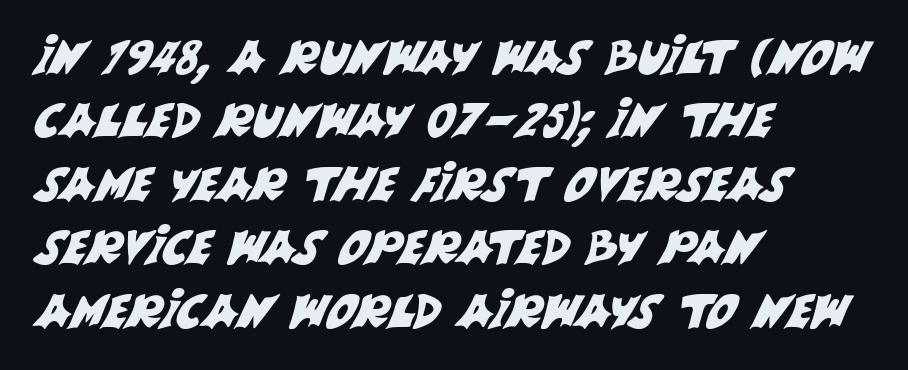
{"serif": "no", "width": "normal", "stroke_contrast": "medium", "x_height": "large", "monospaced": "no", "underline": "no", "align": "left", "line_spacing": "normal", "line_spacing_ratio": 1.35, "letter_spacing": "normal", "letter_spacing_em": 0.0, "glyph_px": 47}
